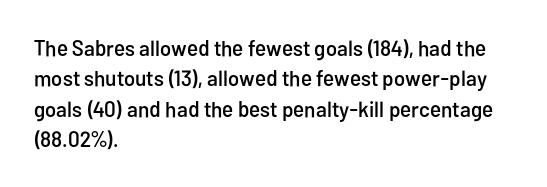
Descenders are the only things crossing below the line. The paragraph has a hard left edge and a soft right edge. Nothing unusual about the tracking: characters are spaced as the font intends. Vertically, the passage feels balanced, rows spaced as you'd expect. If you drew a line through each stem, it would be perfectly vertical.
